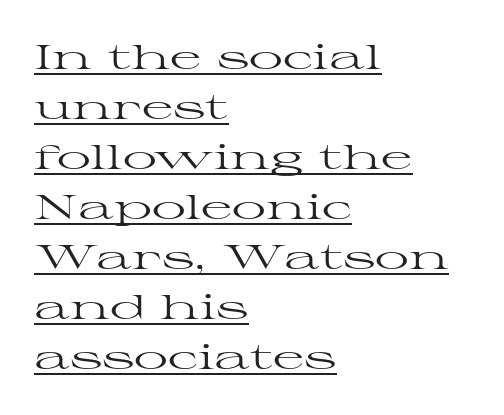
{"serif": "yes", "italic": "no", "bold": "no", "weight": "regular", "width": "wide", "stroke_contrast": "high", "x_height": "medium", "monospaced": "no", "underline": "yes", "align": "left", "line_spacing": "normal", "line_spacing_ratio": 1.47, "letter_spacing": "normal", "letter_spacing_em": 0.0, "glyph_px": 34}
